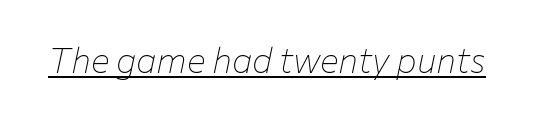
{"italic": "yes", "lean": "right", "slant_degrees": 12, "bold": "no", "weight": "thin", "width": "normal", "stroke_contrast": "low", "x_height": "medium", "monospaced": "no", "underline": "yes", "letter_spacing": "normal", "letter_spacing_em": 0.0, "glyph_px": 35}
